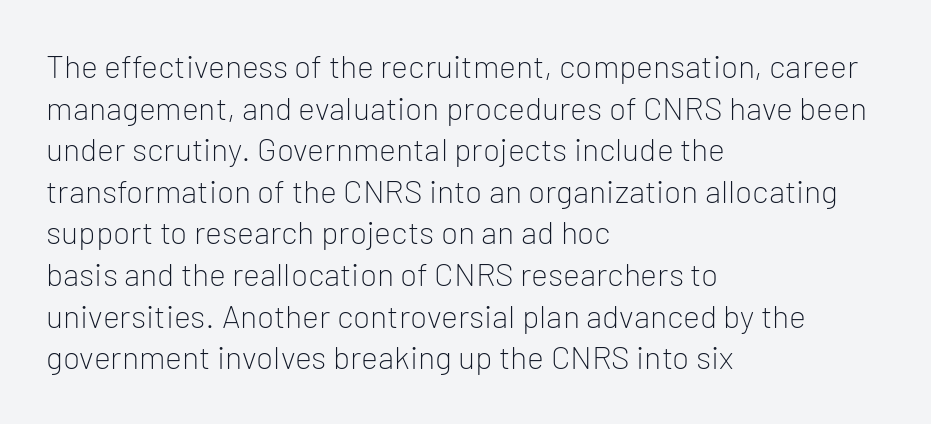
Q: Is the text bold? A: No.
Q: Is the text italic (slanted)? A: No, it is upright.
Q: Is the typeface a serif or a sans-serif typeface? A: Sans-serif.
Q: Is the text underlined? A: No.
Q: How is the paragraph aligned? A: Left-aligned.
Q: Is the spacing between letters normal or unusually wide? A: Normal.
Q: Is the spacing between lines tight, normal or loose? A: Normal.
Q: Width (condensed, normal, or wide)? A: Normal.
Q: Stroke contrast? A: Low.
Q: x-height? A: Medium.
Q: Monospaced? A: No.
